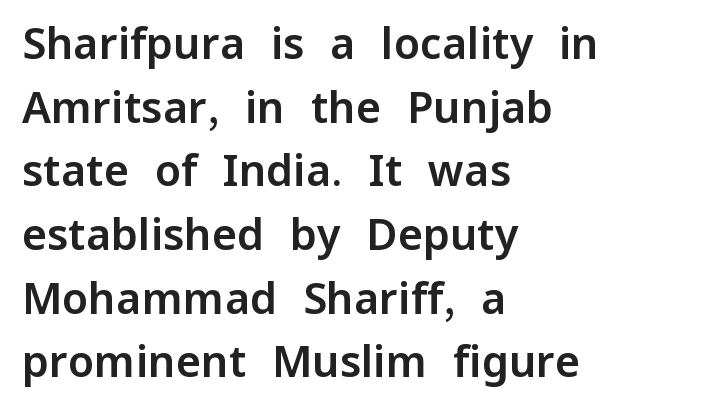
Leading: standard. Where is the straight margin? On the left. These lines are rendered in a variable-pitch font. Inter-character spacing is left at the font's built-in metrics. Tall strokes in this sample are plumb rather than angled. Serif or sans? Sans — the stroke terminals are bare.
